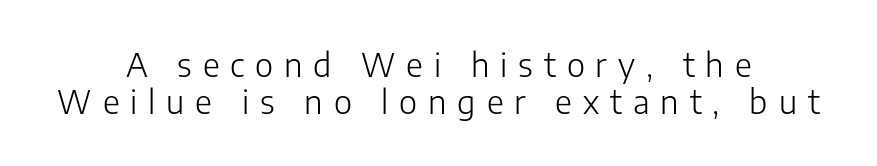
{"serif": "no", "italic": "no", "bold": "no", "weight": "light", "width": "normal", "stroke_contrast": "low", "x_height": "medium", "monospaced": "no", "underline": "no", "align": "center", "line_spacing": "tight", "line_spacing_ratio": 1.13, "letter_spacing": "wide", "letter_spacing_em": 0.33, "glyph_px": 33}
